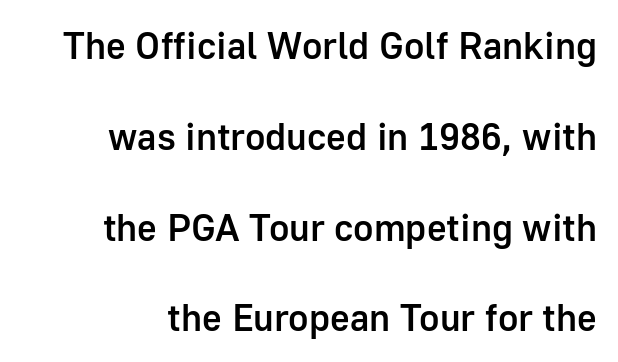
The image shows 38 px semibold sans-serif type, upright; set right-aligned, loose line spacing (2.39x), normal letter spacing, not underlined; low stroke contrast and a medium x-height.
